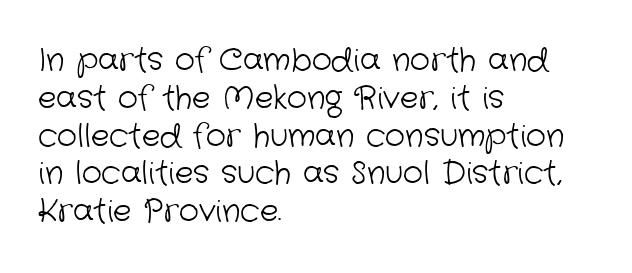
Q: Is the text bold? A: No.
Q: Is the typeface a serif or a sans-serif typeface? A: Sans-serif.
Q: Is the text underlined? A: No.
Q: How is the paragraph aligned? A: Left-aligned.
Q: Is the spacing between letters normal or unusually wide? A: Normal.
Q: Width (condensed, normal, or wide)? A: Normal.
Q: Stroke contrast? A: Low.
Q: x-height? A: Medium.
Q: Monospaced? A: No.
